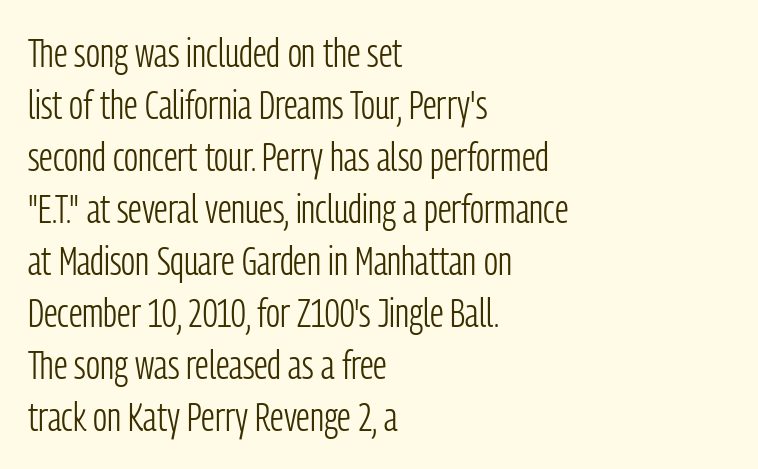
{"serif": "no", "italic": "no", "bold": "no", "weight": "light", "width": "condensed", "stroke_contrast": "low", "x_height": "medium", "monospaced": "no", "underline": "no", "align": "left", "line_spacing": "normal", "line_spacing_ratio": 1.3, "letter_spacing": "normal", "letter_spacing_em": 0.0, "glyph_px": 40}
